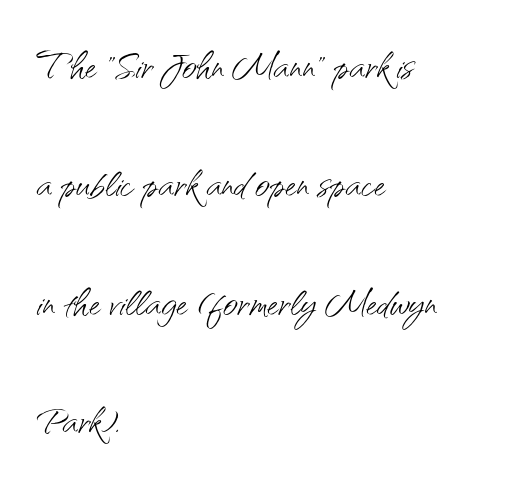
Q: Is the text bold? A: No.
Q: Is the text italic (slanted)? A: Yes.
Q: Is the typeface a serif or a sans-serif typeface? A: Sans-serif.
Q: Is the text underlined? A: No.
Q: How is the paragraph aligned? A: Left-aligned.
Q: Is the spacing between letters normal or unusually wide? A: Normal.
Q: Is the spacing between lines tight, normal or loose? A: Loose.
Q: Width (condensed, normal, or wide)? A: Normal.
Q: Stroke contrast? A: Medium.
Q: x-height? A: Small.
Q: Monospaced? A: No.
